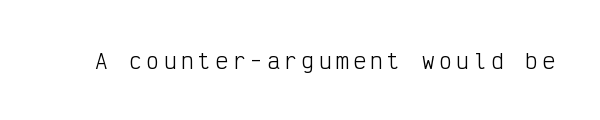
The image shows 21 px text type, upright; set unusually wide letter spacing (+0.22 em), not underlined.
